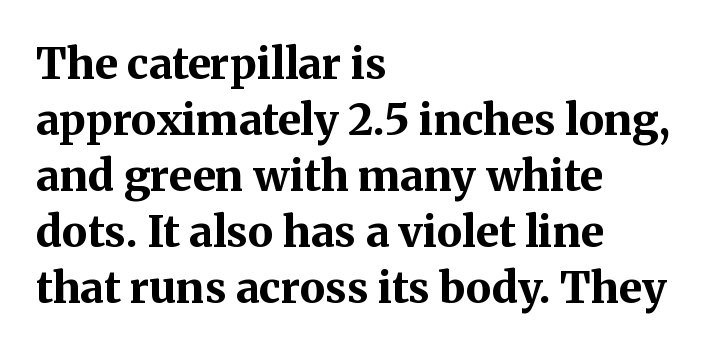
The image shows 43 px bold serif type, upright; set left-aligned, normal line spacing (1.3x), normal letter spacing, not underlined; medium stroke contrast and a medium x-height.
